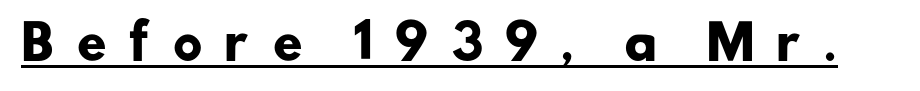
The sample has been set heavy, in full bold. A rule runs beneath these lines of type. There is plenty of visible air inserted between adjacent glyphs. Do the characters align in a grid? No, the font is proportional.
